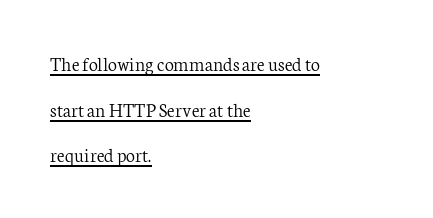
Q: Is the text bold? A: No.
Q: Is the text italic (slanted)? A: No, it is upright.
Q: Is the text underlined? A: Yes.
Q: How is the paragraph aligned? A: Left-aligned.
Q: Is the spacing between letters normal or unusually wide? A: Normal.
Q: Is the spacing between lines tight, normal or loose? A: Loose.
